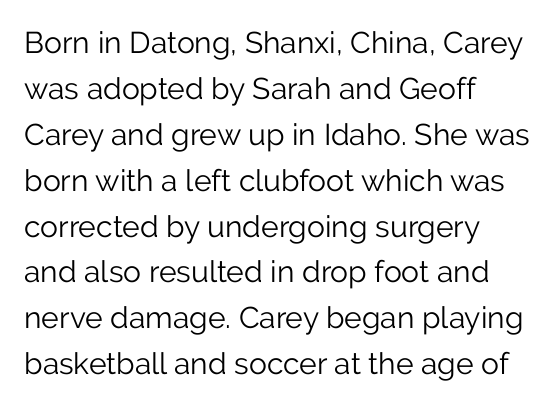
{"serif": "no", "italic": "no", "bold": "no", "weight": "light", "width": "normal", "stroke_contrast": "low", "x_height": "medium", "monospaced": "no", "underline": "no", "align": "left", "line_spacing": "normal", "line_spacing_ratio": 1.53, "letter_spacing": "normal", "letter_spacing_em": 0.0, "glyph_px": 30}
